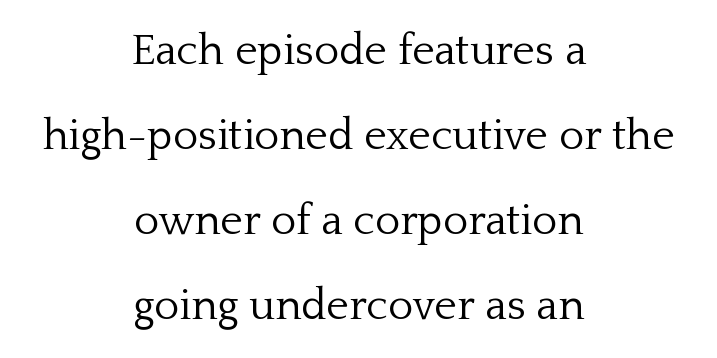
The image shows 43 px light serif type, upright; set centered, loose line spacing (1.98x), normal letter spacing, not underlined; low stroke contrast and a medium x-height.
